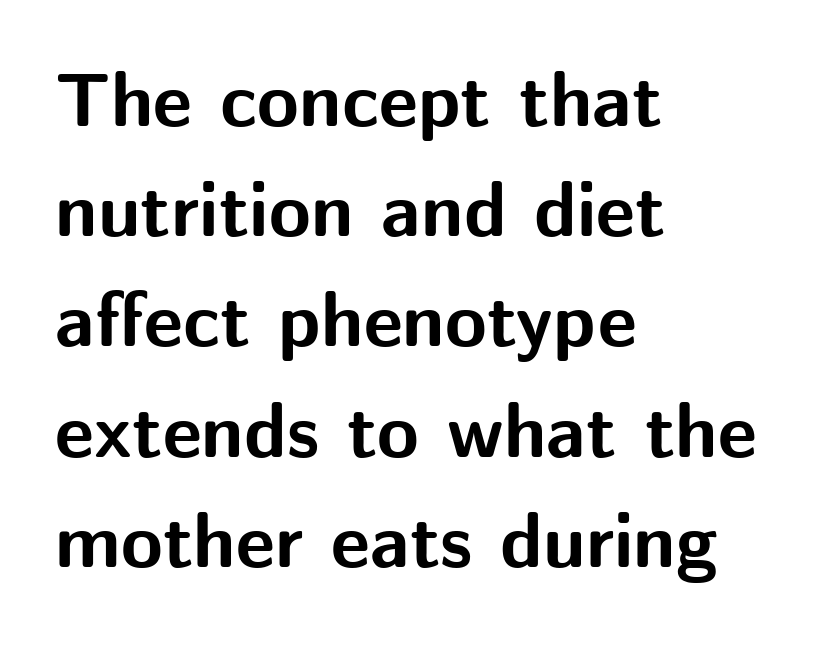
The image shows 76 px bold sans-serif type, upright; set left-aligned, normal line spacing (1.45x), normal letter spacing, not underlined; medium stroke contrast and a medium x-height.
